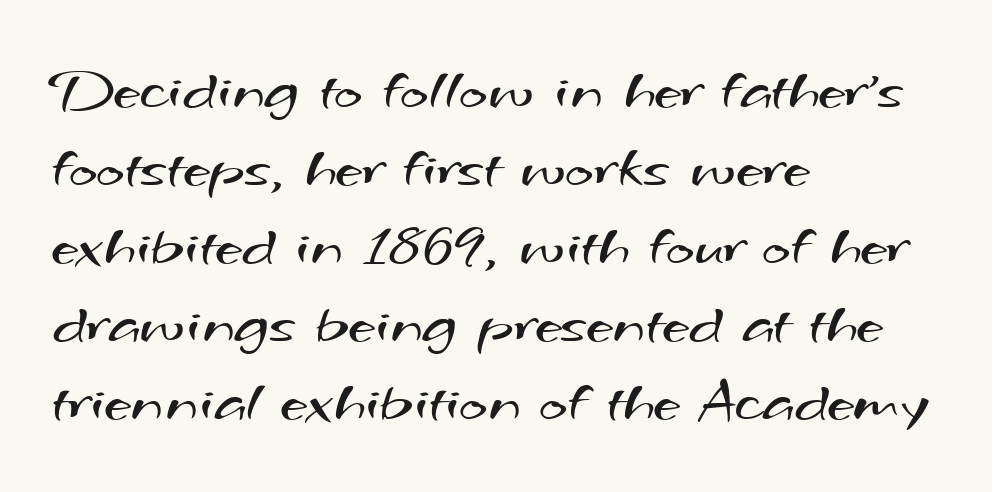
The image shows 61 px regular-weight, wide sans-serif type; set left-aligned, normal line spacing (1.28x), normal letter spacing, not underlined; medium stroke contrast and a small x-height.
